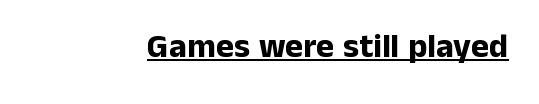
Plenty of ink on the page — the face is bold. Looks like regular typesetting: each glyph gets only the width it needs. Standard letterfit; no display-style spreading of the glyphs. Ordinary non-slanted type is in use. Underlining? Definitely there. The designer went with a sans here, leaving each stem footless.
